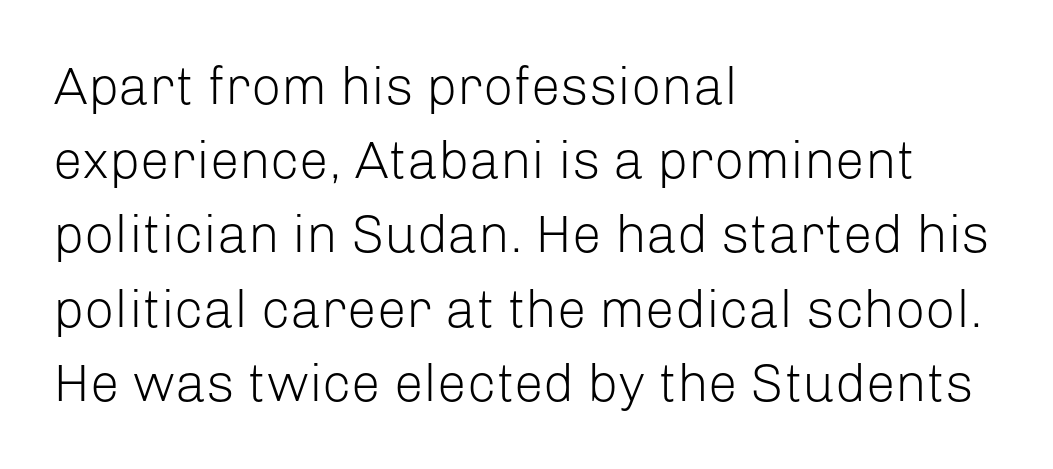
{"serif": "no", "italic": "no", "bold": "no", "weight": "light", "width": "normal", "stroke_contrast": "low", "x_height": "medium", "monospaced": "no", "underline": "no", "align": "left", "line_spacing": "normal", "line_spacing_ratio": 1.4, "letter_spacing": "normal", "letter_spacing_em": 0.0, "glyph_px": 53}
